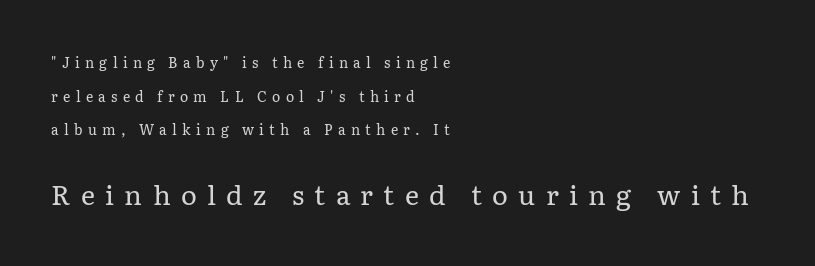
These lines stand farther apart than default settings would place them. Upright lettering throughout. Rule under the text: the space is simply empty. Compare the two chunks: the lower has the greater cap height.
